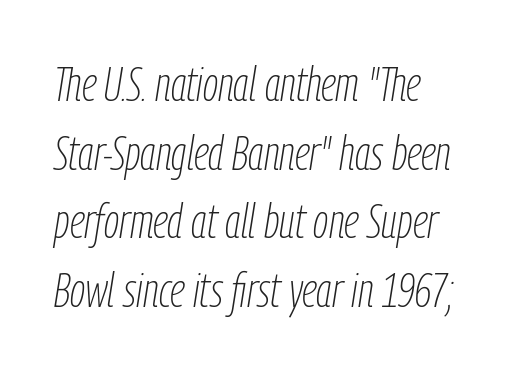
{"italic": "yes", "lean": "right", "slant_degrees": 9, "bold": "no", "weight": "thin", "width": "condensed", "stroke_contrast": "low", "x_height": "medium", "monospaced": "no", "underline": "no", "line_spacing": "normal", "line_spacing_ratio": 1.43, "letter_spacing": "normal", "letter_spacing_em": 0.0, "glyph_px": 48}
